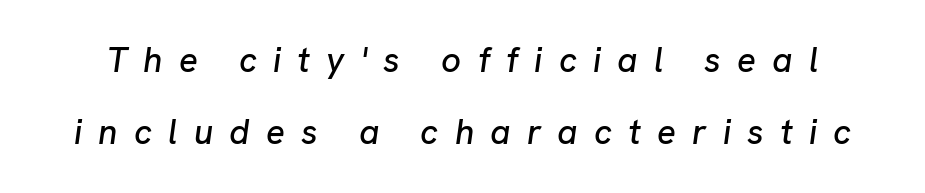
Q: Is the text italic (slanted)? A: Yes, it leans right by about 8 degrees.
Q: Is the text underlined? A: No.
Q: Is the spacing between letters normal or unusually wide? A: Unusually wide.
Q: Is the spacing between lines tight, normal or loose? A: Loose.
Q: Width (condensed, normal, or wide)? A: Normal.
Q: Stroke contrast? A: Low.
Q: x-height? A: Medium.
Q: Monospaced? A: No.
